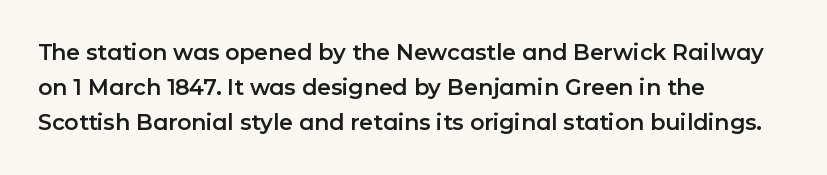
The image shows 22 px text type, upright; set left-aligned, normal line spacing (1.6x), normal letter spacing, not underlined.
